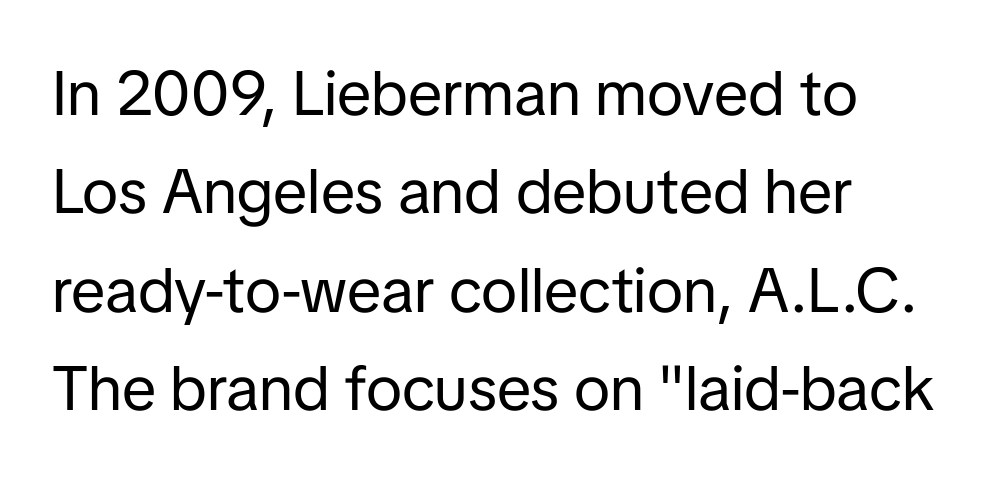
The line-height multiplier appears to be the usual default. The letters advance in unequal steps, a hallmark of proportional type. Every character sits straight up, as roman type does. Look at the bottom of the vertical strokes: they stop flat, with no serifs. What stands out about the letter spacing? Nothing — it is the standard amount. A bare baseline throughout the passage.
